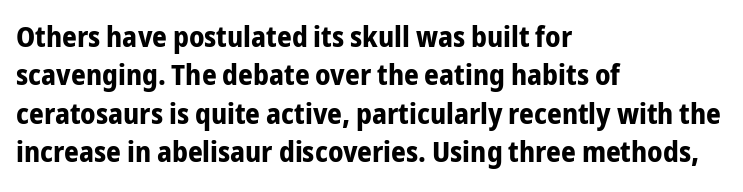
{"serif": "no", "italic": "no", "bold": "yes", "weight": "bold", "width": "condensed", "stroke_contrast": "low", "x_height": "medium", "monospaced": "no", "underline": "no", "align": "left", "line_spacing": "normal", "line_spacing_ratio": 1.32, "letter_spacing": "normal", "letter_spacing_em": 0.0, "glyph_px": 29}
